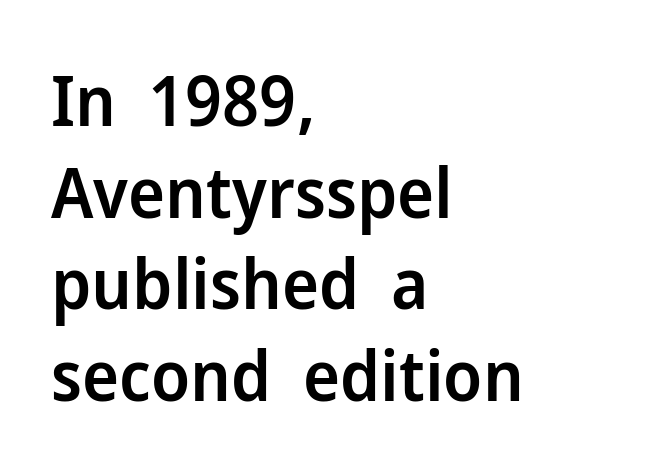
The image shows 70 px semibold sans-serif type, upright; set left-aligned, normal line spacing (1.31x), normal letter spacing, not underlined; low stroke contrast and a medium x-height.
